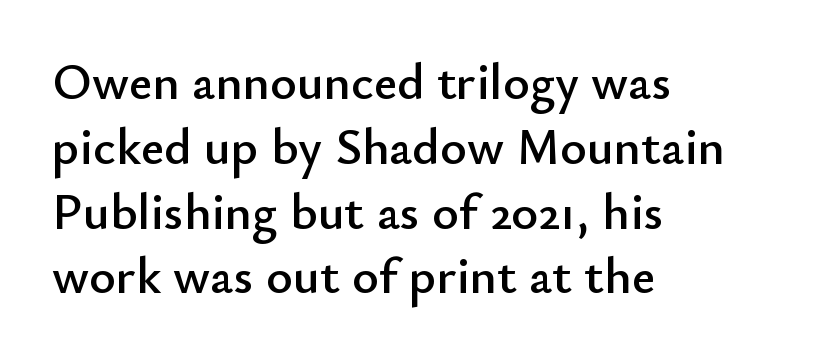
Q: Is the text italic (slanted)? A: No, it is upright.
Q: Is the typeface a serif or a sans-serif typeface? A: Sans-serif.
Q: Is the text underlined? A: No.
Q: How is the paragraph aligned? A: Left-aligned.
Q: Is the spacing between letters normal or unusually wide? A: Normal.
Q: Is the spacing between lines tight, normal or loose? A: Normal.
Q: Width (condensed, normal, or wide)? A: Normal.
Q: Stroke contrast? A: Low.
Q: x-height? A: Small.
Q: Monospaced? A: No.
